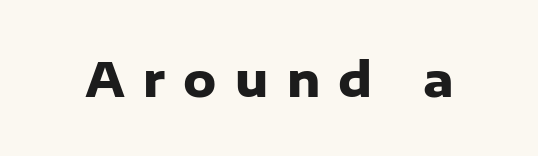
The letterforms stand isolated, each surrounded by extra space. The face used here has the dense, thick strokes of a bold. I'd call this a sans setting — the letters go barefoot. Descenders are the only things crossing below the line. A typesetter would call this proportional, since set widths differ per character. Upright lettering throughout.
